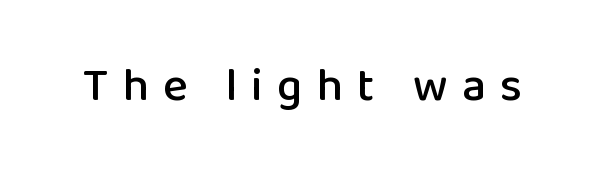
{"serif": "no", "italic": "no", "width": "normal", "stroke_contrast": "low", "x_height": "medium", "monospaced": "no", "underline": "no", "letter_spacing": "wide", "letter_spacing_em": 0.3, "glyph_px": 47}
